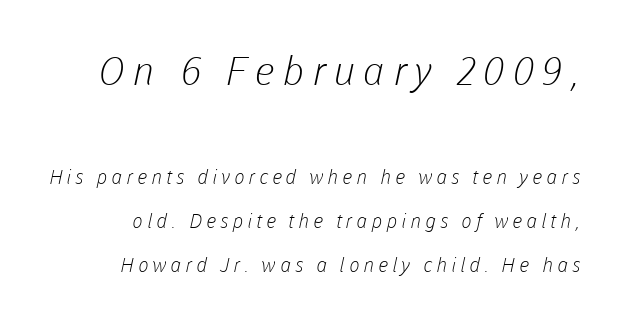
{"serif": "no", "bold": "no", "weight": "light", "width": "normal", "stroke_contrast": "low", "x_height": "medium", "monospaced": "no", "underline": "no", "line_spacing": "loose", "line_spacing_ratio": 2.2, "letter_spacing": "wide", "letter_spacing_em": 0.2, "larger_block": "first", "size_ratio": 2.0, "glyph_px": 40}
